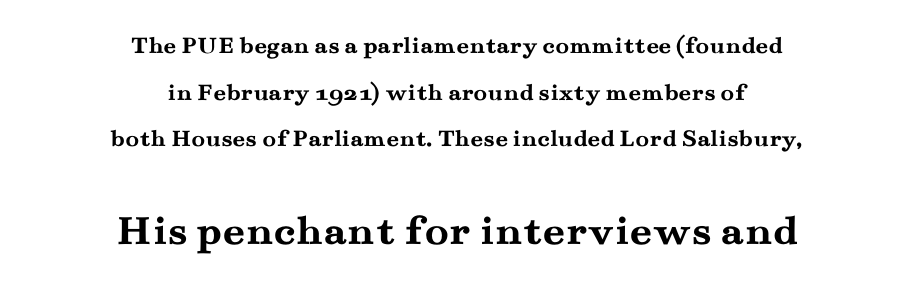
{"serif": "yes", "italic": "no", "bold": "yes", "weight": "semibold", "width": "wide", "stroke_contrast": "medium", "x_height": "small", "monospaced": "no", "underline": "no", "align": "center", "line_spacing_ratio": 1.87, "letter_spacing": "normal", "letter_spacing_em": 0.0, "larger_block": "second", "size_ratio": 1.76, "glyph_px": 44}
